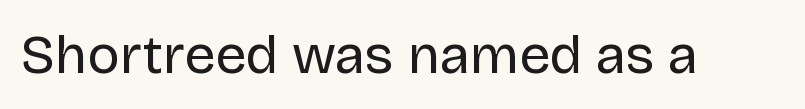
The image shows 55 px regular-weight sans-serif type, upright; set normal letter spacing, not underlined; low stroke contrast and a large x-height.
